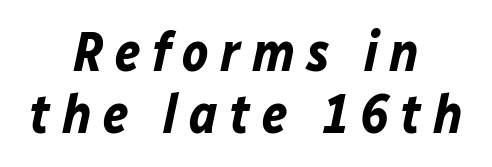
Tracking value appears strongly positive — letters spread wide. Beneath every word, the page is bare. In terms of posture, this sample is oblique. Spacing verdict: proportional, widths tailored to each character. Stroke thickness is high; the sample reads as a true bold. Is there much room between lines? No — they nearly touch.
